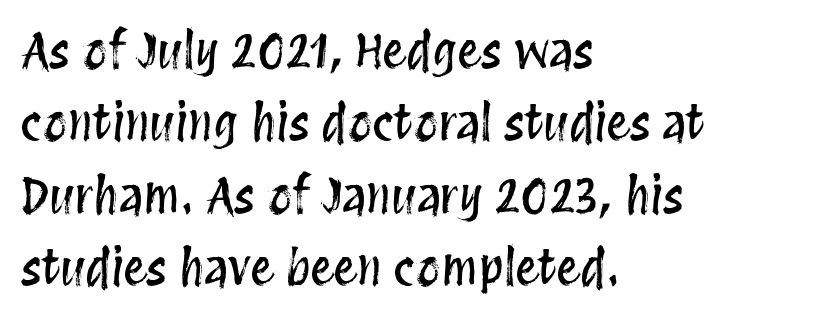
The image shows 48 px condensed type, upright; set left-aligned, normal line spacing (1.51x), normal letter spacing, not underlined; medium stroke contrast and a large x-height.
